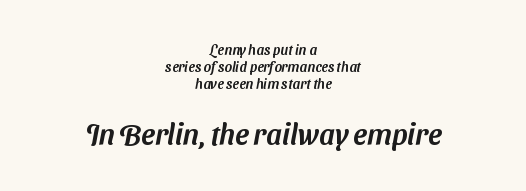
The glyphs are unaccompanied by any horizontal stroke below them. Horizontally, the lines are justified to the midpoint only. Inter-character spacing is left at the font's built-in metrics. Here the designer chose a conventional face with non-uniform glyph widths. The passage shown is typeset with a sans-serif family. Note: smaller setting up top, larger setting below.
